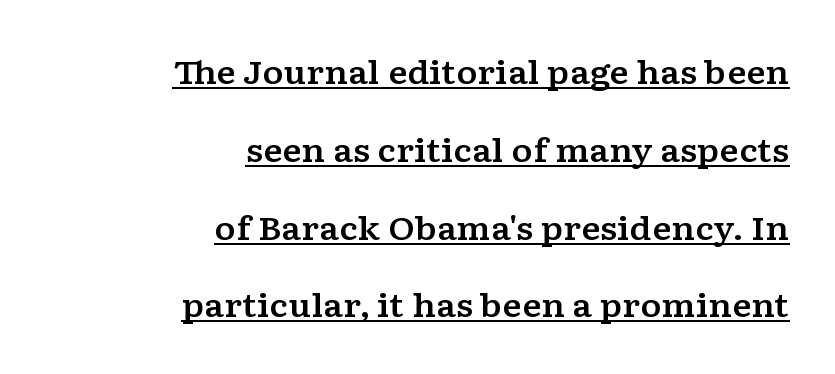
Regarding serifs, this sample has them. The lettering is marked with a stroke running underneath it. The letters advance in unequal steps, a hallmark of proportional type. Every character sits straight up, as roman type does.
